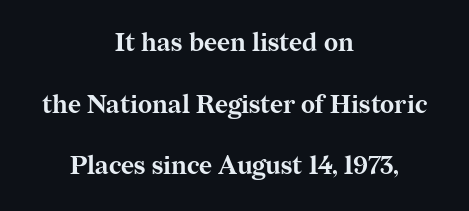
The image shows 25 px bold type, upright; set centered, loose line spacing (2.47x), normal letter spacing, not underlined.
